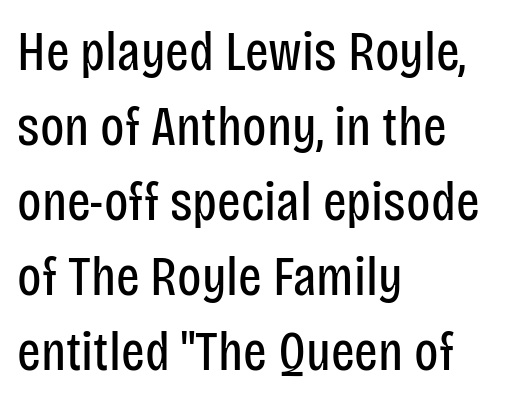
{"serif": "no", "italic": "no", "bold": "no", "weight": "regular", "width": "condensed", "stroke_contrast": "low", "x_height": "large", "monospaced": "no", "underline": "no", "align": "left", "line_spacing": "normal", "line_spacing_ratio": 1.34, "letter_spacing": "normal", "letter_spacing_em": 0.0, "glyph_px": 56}
